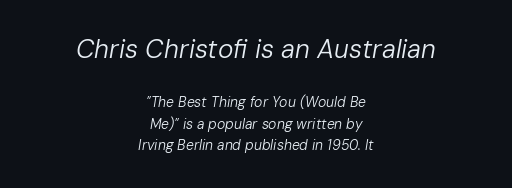
The image shows 26 px text type, italic (leaning right); set centered, normal line spacing (1.55x), normal letter spacing, not underlined; the first (top) block is 1.86x larger.
